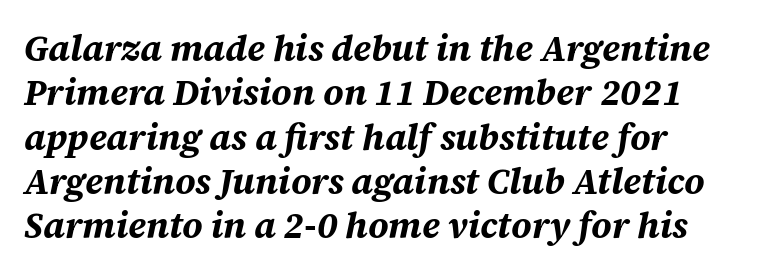
{"italic": "yes", "lean": "right", "slant_degrees": 12, "bold": "yes", "weight": "bold", "width": "normal", "stroke_contrast": "medium", "x_height": "large", "monospaced": "no", "underline": "no", "line_spacing_ratio": 1.23, "letter_spacing": "normal", "letter_spacing_em": 0.0, "glyph_px": 36}
